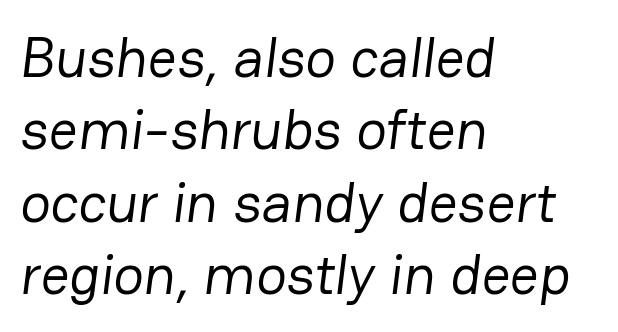
Q: Is the text bold? A: No.
Q: Is the typeface a serif or a sans-serif typeface? A: Sans-serif.
Q: Is the text underlined? A: No.
Q: How is the paragraph aligned? A: Left-aligned.
Q: Is the spacing between letters normal or unusually wide? A: Normal.
Q: Is the spacing between lines tight, normal or loose? A: Normal.
Q: Width (condensed, normal, or wide)? A: Normal.
Q: Stroke contrast? A: Low.
Q: x-height? A: Medium.
Q: Monospaced? A: No.
